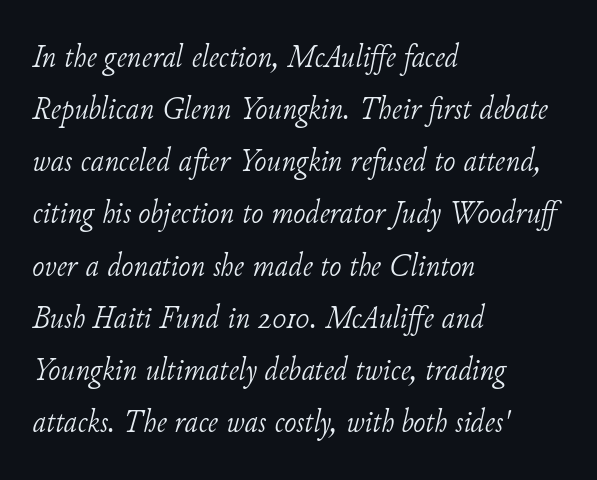
Whoever set this chose a conventional vertical rhythm. A student would call this left alignment; a typographer would say flush left, rag right. These lines keep a tight, regular rhythm from letter to letter. Underlining? Definitely not there. The weight would be labelled regular, book, light, or lighter still. These lines are rendered in a variable-pitch font.
